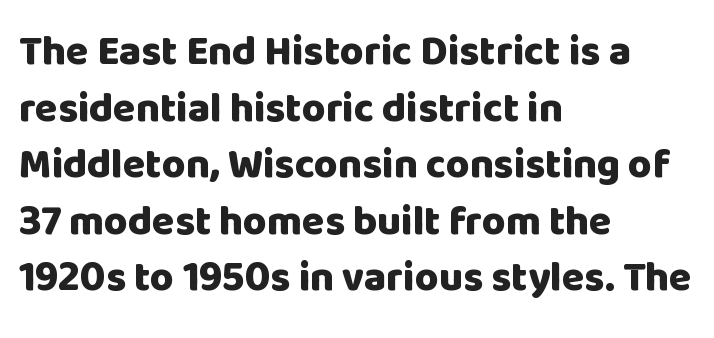
The image shows 41 px heavy sans-serif type, upright; set left-aligned, normal line spacing (1.38x), normal letter spacing, not underlined; low stroke contrast and a large x-height.
